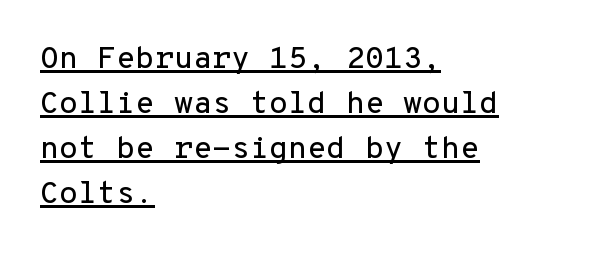
{"serif": "no", "italic": "no", "width": "normal", "stroke_contrast": "low", "x_height": "medium", "monospaced": "yes", "underline": "yes", "align": "left", "line_spacing": "normal", "line_spacing_ratio": 1.45, "letter_spacing": "normal", "letter_spacing_em": 0.0, "glyph_px": 31}
